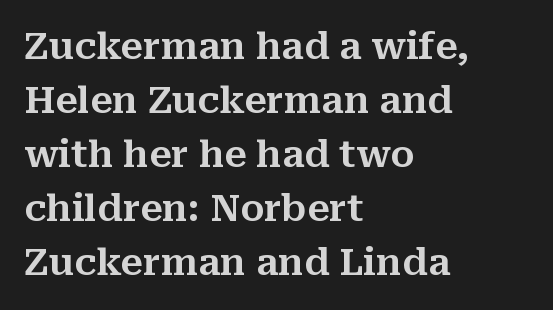
Q: Is the text italic (slanted)? A: No, it is upright.
Q: Is the typeface a serif or a sans-serif typeface? A: Serif.
Q: Is the text underlined? A: No.
Q: How is the paragraph aligned? A: Left-aligned.
Q: Is the spacing between letters normal or unusually wide? A: Normal.
Q: Is the spacing between lines tight, normal or loose? A: Normal.
Q: Width (condensed, normal, or wide)? A: Normal.
Q: Stroke contrast? A: Medium.
Q: x-height? A: Medium.
Q: Monospaced? A: No.
